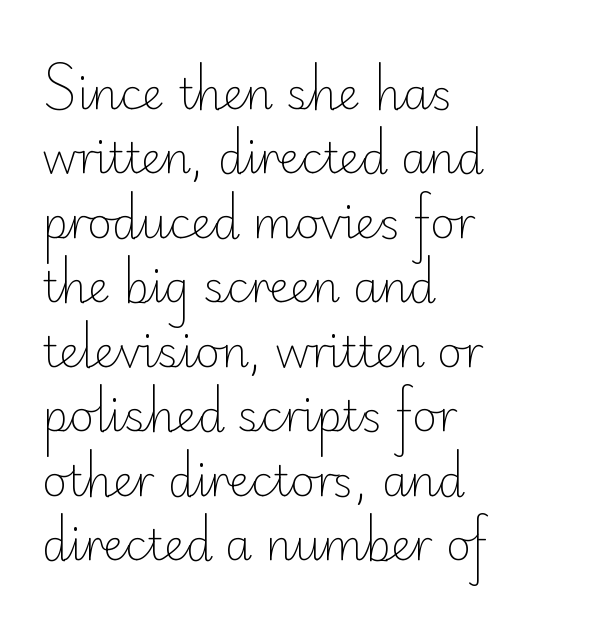
Plain, unruled lines of type. Students, note that the glyphs here touch the page at normal intervals. I'd call this a sans setting — the letters go barefoot. The passage shown stacks its lines at a standard gap. The lines are quadded left.
